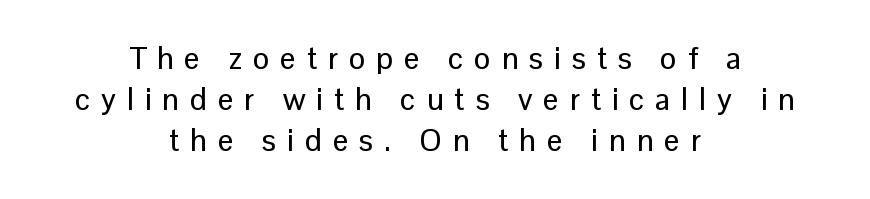
Q: Is the text italic (slanted)? A: No, it is upright.
Q: Is the typeface a serif or a sans-serif typeface? A: Sans-serif.
Q: Is the text underlined? A: No.
Q: How is the paragraph aligned? A: Centered.
Q: Is the spacing between letters normal or unusually wide? A: Unusually wide.
Q: Is the spacing between lines tight, normal or loose? A: Normal.
Q: Width (condensed, normal, or wide)? A: Normal.
Q: Stroke contrast? A: Low.
Q: x-height? A: Medium.
Q: Monospaced? A: No.
